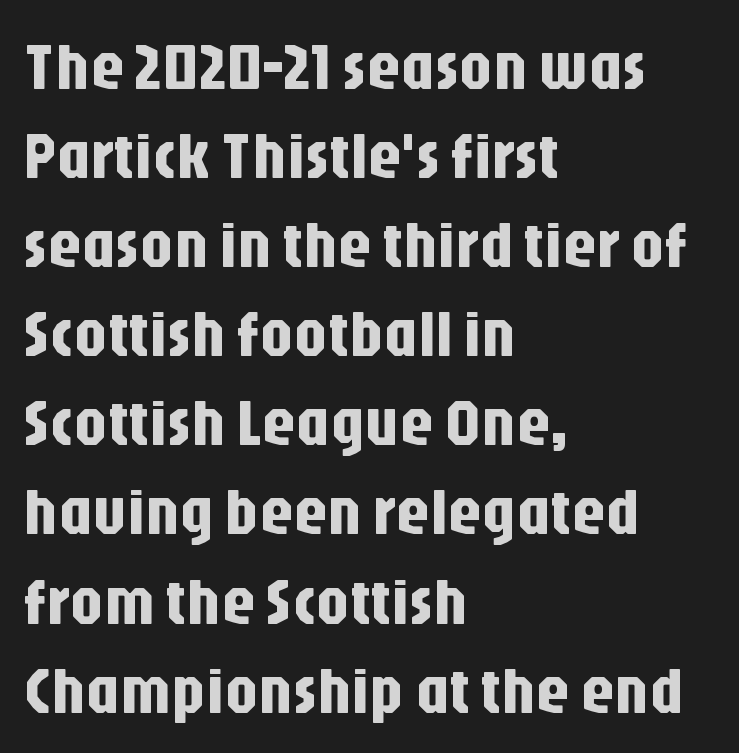
{"serif": "no", "italic": "no", "width": "condensed", "stroke_contrast": "low", "x_height": "large", "monospaced": "no", "underline": "no", "align": "left", "line_spacing": "normal", "line_spacing_ratio": 1.35, "letter_spacing": "normal", "letter_spacing_em": 0.0, "glyph_px": 66}
